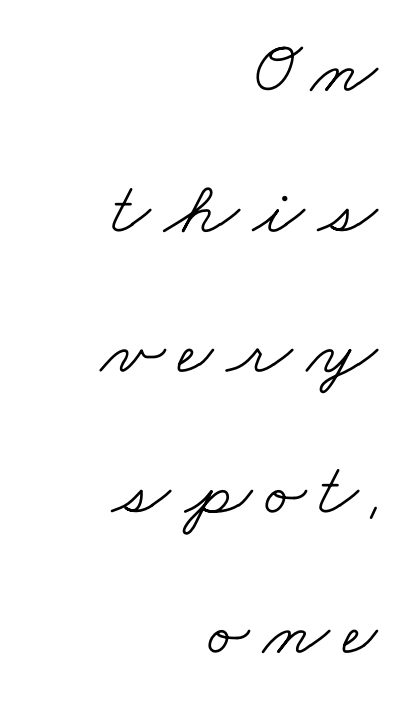
A flush-right, rag-left setting is used for this passage. The font family rendered here belongs to the serif group. Heft: none added — not bold. The specimen omits any rule beneath the text block's lines.
